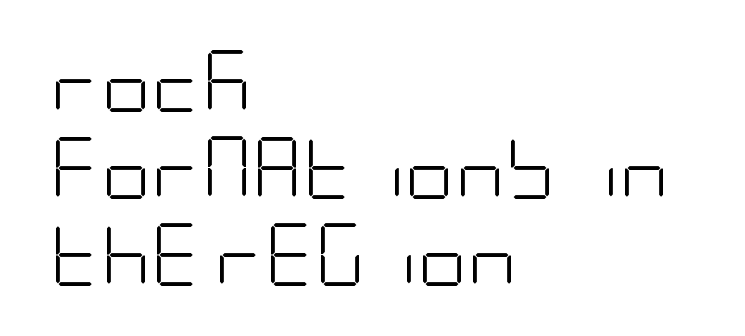
Q: Is the text bold? A: No.
Q: Is the text italic (slanted)? A: No, it is upright.
Q: Is the typeface a serif or a sans-serif typeface? A: Sans-serif.
Q: Is the text underlined? A: No.
Q: How is the paragraph aligned? A: Left-aligned.
Q: Is the spacing between letters normal or unusually wide? A: Normal.
Q: Is the spacing between lines tight, normal or loose? A: Normal.
Q: Width (condensed, normal, or wide)? A: Condensed.
Q: Stroke contrast? A: Low.
Q: x-height? A: Large.
